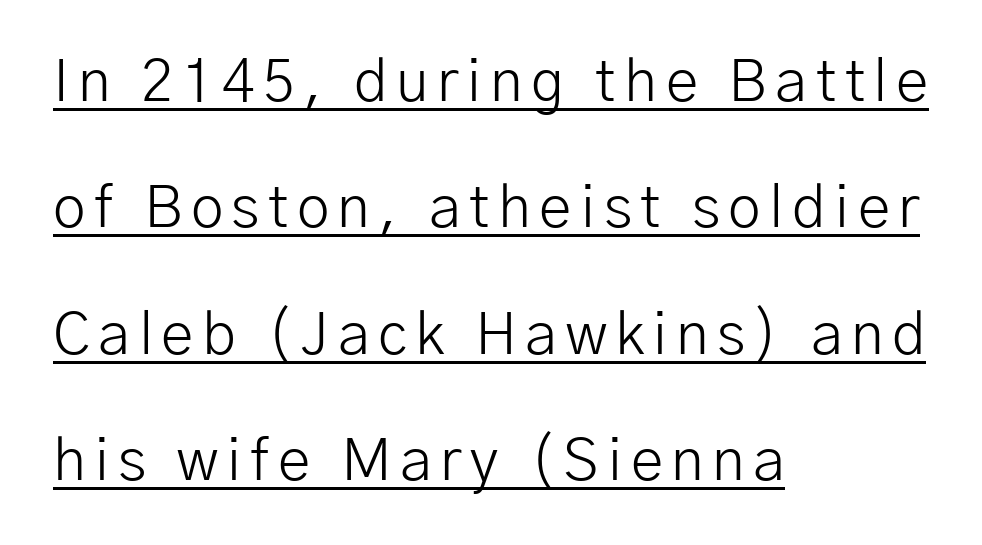
Each letter keeps its own natural width here, so spacing adapts to shape. Does the leading feel generous? Absolutely, it's lavish. The typesetting does not lean heavy: it is not bold. The letters stand straight up with perfectly vertical stems. The lettering is marked with a stroke running underneath it. The glyphs in this specimen are sans serif.
